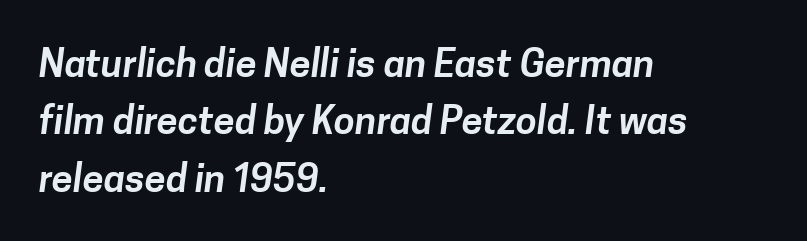
The image shows 38 px sans-serif type; set left-aligned, normal line spacing (1.51x), normal letter spacing, not underlined; low stroke contrast and a medium x-height.
